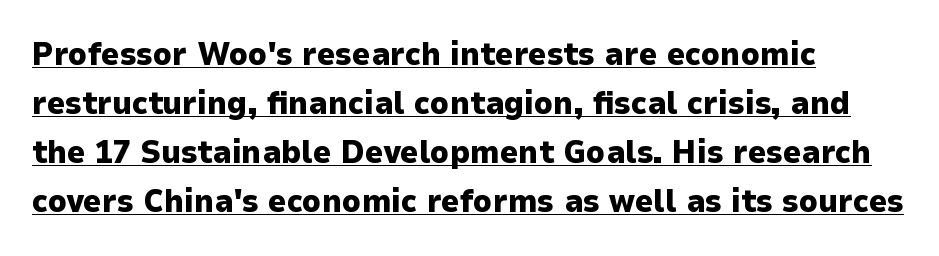
The image shows 32 px heavy sans-serif type, upright; set left-aligned, normal line spacing (1.53x), normal letter spacing, underlined; low stroke contrast and a medium x-height.
